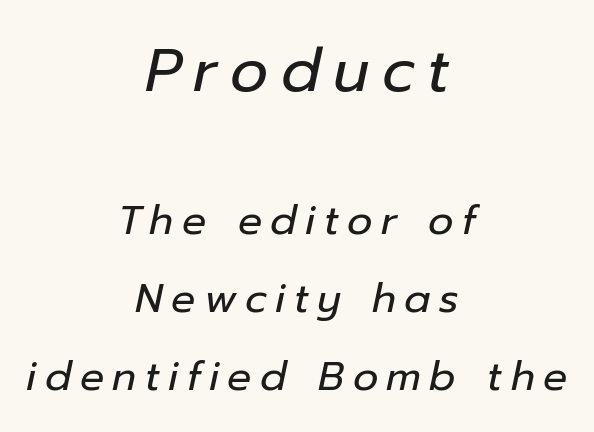
Q: Is the text bold? A: No.
Q: Is the text italic (slanted)? A: Yes, it leans right by about 12 degrees.
Q: Is the text underlined? A: No.
Q: How is the paragraph aligned? A: Centered.
Q: Is the spacing between letters normal or unusually wide? A: Unusually wide.
Q: Is the spacing between lines tight, normal or loose? A: Loose.
Q: Which block of text is set in a larger size, the first (top) or the second (bottom)? A: The first (top) one.
Q: Width (condensed, normal, or wide)? A: Normal.
Q: Stroke contrast? A: Low.
Q: x-height? A: Medium.
Q: Monospaced? A: No.
